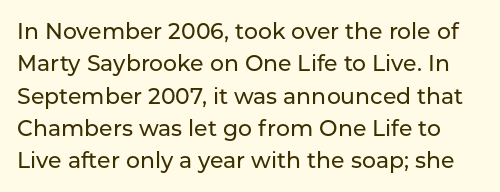
What's the leading like? Ordinary, nothing unusual. A clean baseline with only descenders dipping below it. The letters stand straight up with perfectly vertical stems. You could call the tracking neutral — neither tight nor loose.
